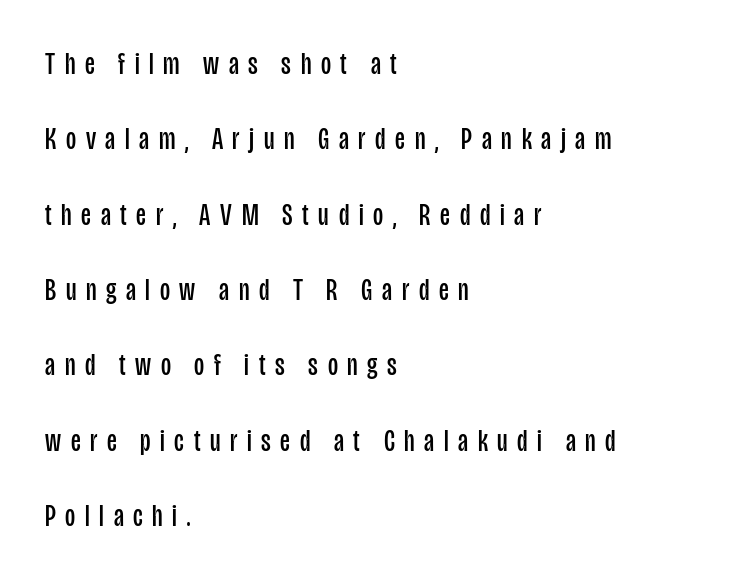
{"serif": "no", "italic": "no", "bold": "no", "weight": "regular", "width": "condensed", "stroke_contrast": "low", "x_height": "large", "monospaced": "no", "underline": "no", "align": "left", "line_spacing": "loose", "line_spacing_ratio": 2.43, "letter_spacing": "wide", "letter_spacing_em": 0.31, "glyph_px": 31}
